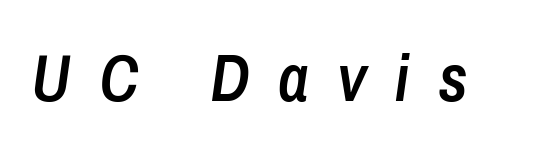
The image shows 67 px semibold, condensed type, italic (leaning right); set unusually wide letter spacing (+0.42 em), not underlined; low stroke contrast and a medium x-height.
